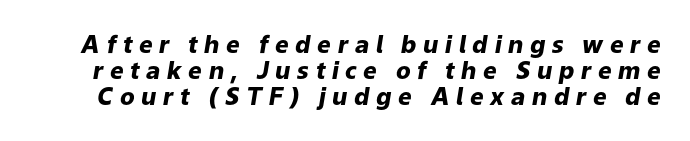
{"italic": "yes", "lean": "right", "slant_degrees": 9, "bold": "yes", "underline": "no", "line_spacing": "tight", "line_spacing_ratio": 1.09, "letter_spacing": "wide", "letter_spacing_em": 0.28, "glyph_px": 24}
